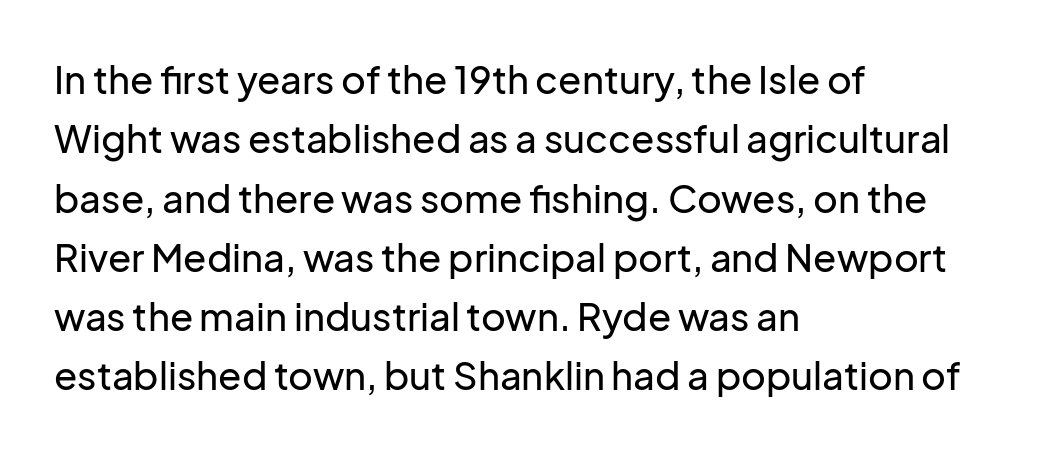
{"serif": "no", "italic": "no", "width": "normal", "stroke_contrast": "low", "x_height": "medium", "monospaced": "no", "underline": "no", "align": "left", "line_spacing": "normal", "line_spacing_ratio": 1.56, "letter_spacing": "normal", "letter_spacing_em": 0.0, "glyph_px": 38}
